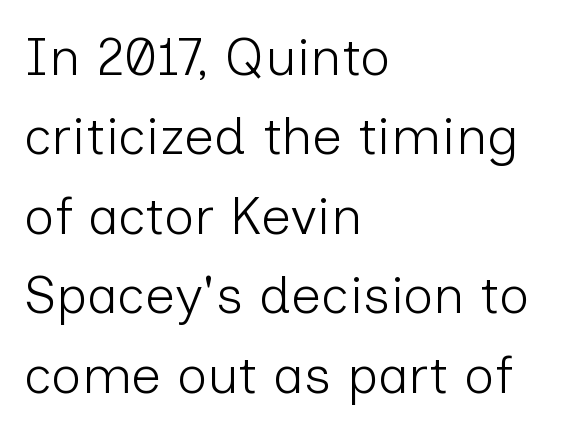
Q: Is the text bold? A: No.
Q: Is the text italic (slanted)? A: No, it is upright.
Q: Is the typeface a serif or a sans-serif typeface? A: Sans-serif.
Q: Is the text underlined? A: No.
Q: How is the paragraph aligned? A: Left-aligned.
Q: Is the spacing between letters normal or unusually wide? A: Normal.
Q: Is the spacing between lines tight, normal or loose? A: Normal.
Q: Width (condensed, normal, or wide)? A: Normal.
Q: Stroke contrast? A: Low.
Q: x-height? A: Medium.
Q: Monospaced? A: No.
